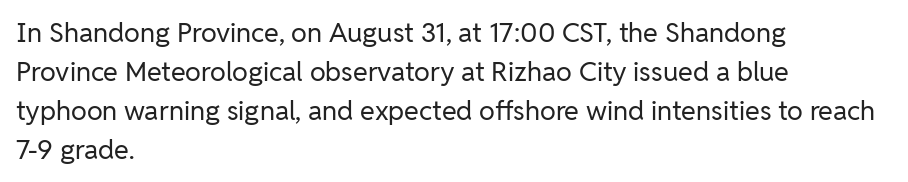
Nothing heavy about these letters — not bold at all. The block of text has a typical density, with ordinary space between rows. Posture: straight, roman, zero tilt. Quick note: underline off. The letterforms sit shoulder to shoulder at normal distance.
